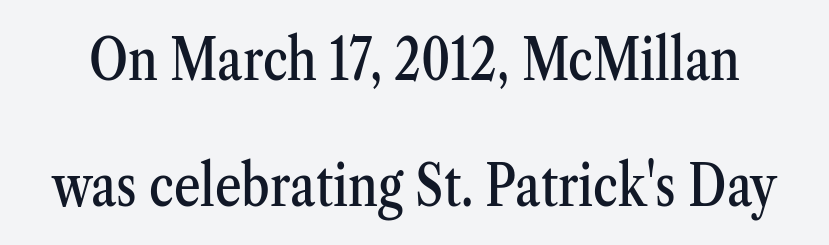
The glyphs are unaccompanied by any horizontal stroke below them. These lines are rendered in a variable-pitch font. The text was rendered using a seriffed face with decorative stroke endings. A typesetter would call this zero additional tracking.
